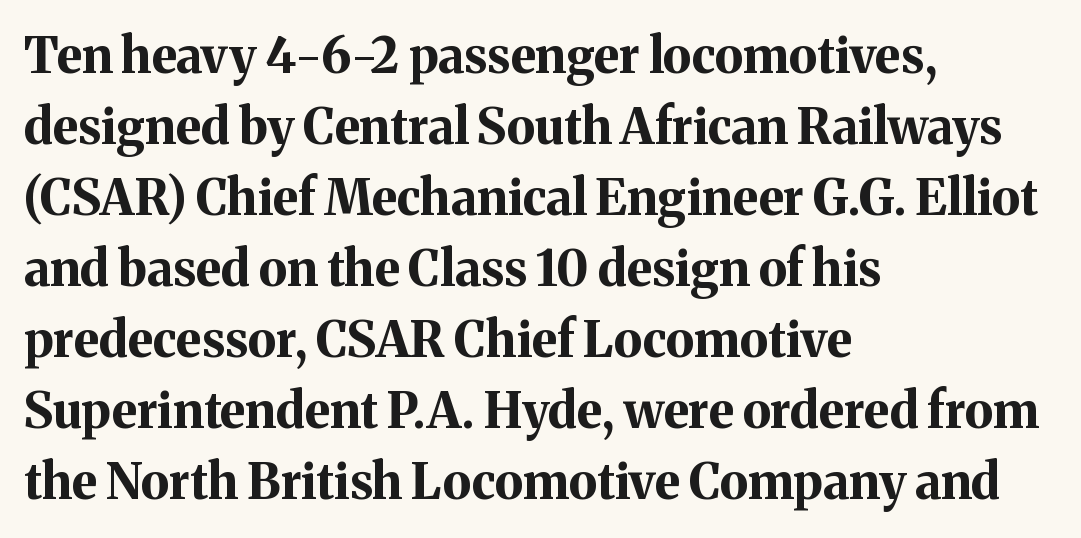
The image shows 49 px bold serif type, upright; set left-aligned, normal line spacing (1.45x), normal letter spacing, not underlined; medium stroke contrast and a medium x-height.
